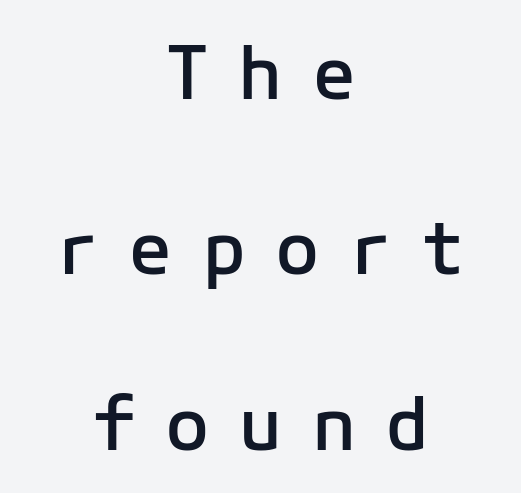
The passage shown stacks its lines with a broad gap. How heavy is the stroke? Medium-heavy — a semibold, shy of bold. Lines of text with bare space underneath. Layout note: lines centered. Serif or sans? Sans — the stroke terminals are bare.
